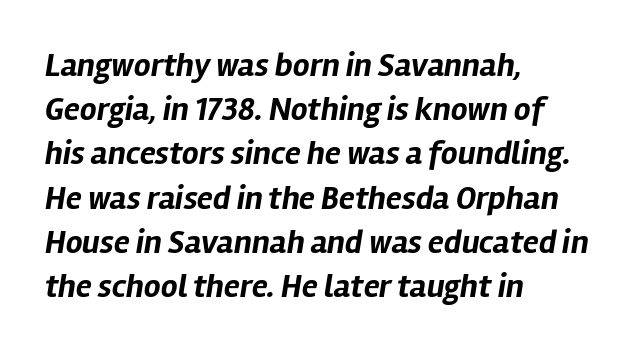
Q: Is the text bold? A: Yes.
Q: Is the text italic (slanted)? A: Yes, it leans right by about 12 degrees.
Q: Is the text underlined? A: No.
Q: How is the paragraph aligned? A: Left-aligned.
Q: Is the spacing between letters normal or unusually wide? A: Normal.
Q: Is the spacing between lines tight, normal or loose? A: Normal.
Q: Width (condensed, normal, or wide)? A: Normal.
Q: Stroke contrast? A: Low.
Q: x-height? A: Medium.
Q: Monospaced? A: No.
